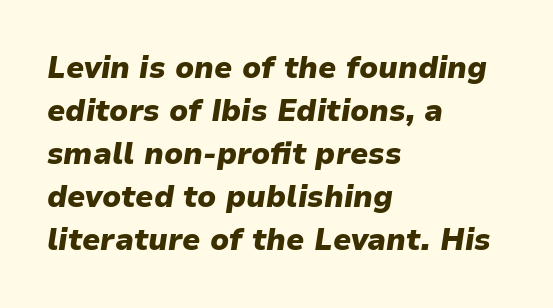
What stands out about the letter spacing? Nothing — it is the standard amount. The glyphs look as if they've been sheared to an angle. Think of a printed novel: that variable character pitch is what you see here. Each glyph is drawn with heavy, bold strokes.
